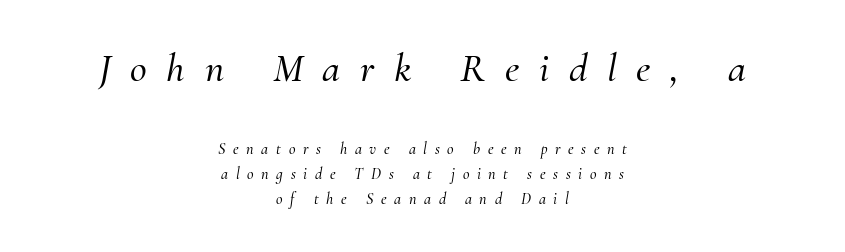
{"serif": "yes", "italic": "yes", "lean": "right", "slant_degrees": 10, "width": "normal", "stroke_contrast": "medium", "x_height": "small", "monospaced": "no", "underline": "no", "align": "center", "line_spacing": "normal", "line_spacing_ratio": 1.55, "letter_spacing": "wide", "letter_spacing_em": 0.48, "larger_block": "first", "size_ratio": 2.56, "glyph_px": 41}
